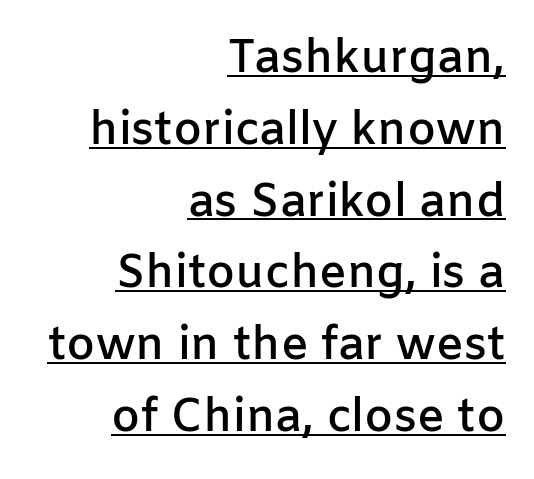
{"serif": "no", "italic": "no", "bold": "semi", "weight": "semibold", "width": "normal", "stroke_contrast": "low", "x_height": "medium", "monospaced": "no", "underline": "yes", "align": "right", "line_spacing": "normal", "line_spacing_ratio": 1.56, "letter_spacing": "normal", "letter_spacing_em": 0.0, "glyph_px": 46}
